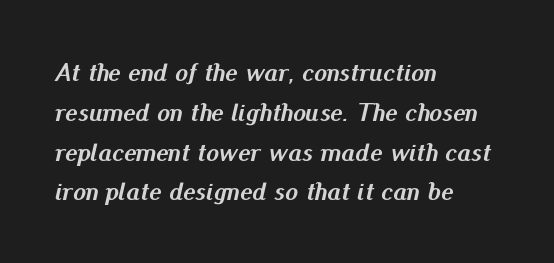
Q: Is the text bold? A: Yes.
Q: Is the text italic (slanted)? A: Yes, it leans right by about 13 degrees.
Q: Is the text underlined? A: No.
Q: How is the paragraph aligned? A: Left-aligned.
Q: Is the spacing between letters normal or unusually wide? A: Normal.
Q: Is the spacing between lines tight, normal or loose? A: Normal.
